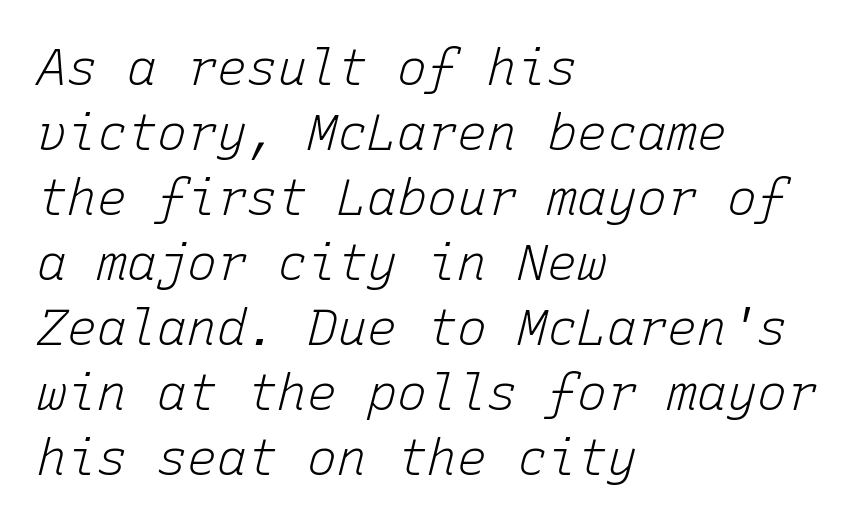
The image shows 50 px light type, italic (leaning right), monospaced; set left-aligned, normal line spacing (1.3x), normal letter spacing, not underlined; low stroke contrast and a medium x-height.
